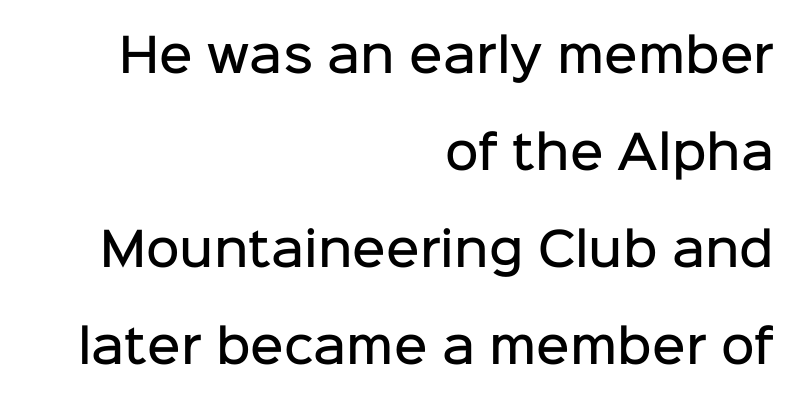
The image shows 46 px semibold sans-serif type, upright; set right-aligned, loose line spacing (2.11x), normal letter spacing, not underlined; low stroke contrast and a medium x-height.
